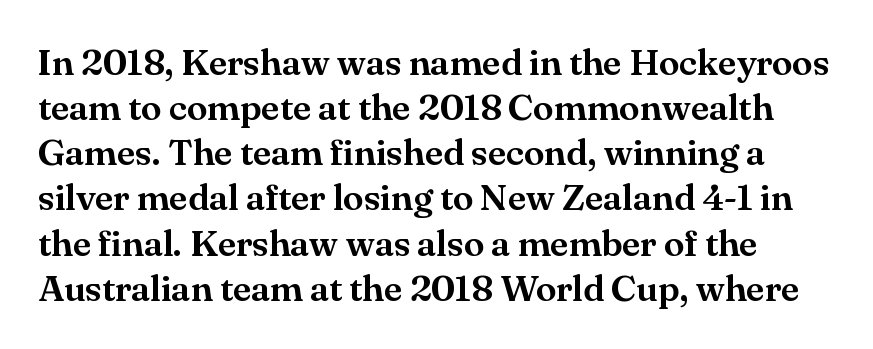
Q: Is the text italic (slanted)? A: No, it is upright.
Q: Is the typeface a serif or a sans-serif typeface? A: Serif.
Q: Is the text underlined? A: No.
Q: Is the spacing between letters normal or unusually wide? A: Normal.
Q: Width (condensed, normal, or wide)? A: Normal.
Q: Stroke contrast? A: Medium.
Q: x-height? A: Small.
Q: Monospaced? A: No.
